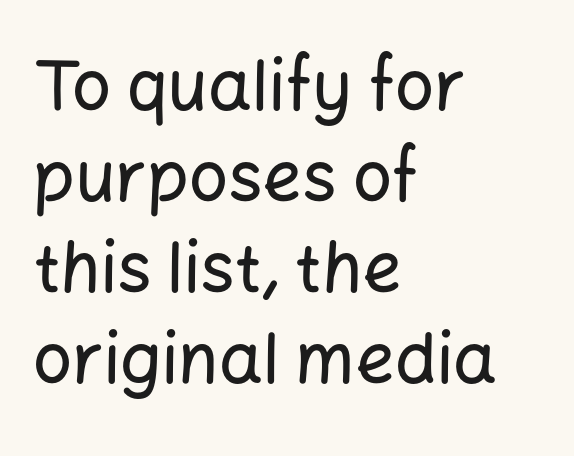
Clear beneath every line of the passage. The vertical gap from one line to the next is medium. It's the straight-up-and-down kind of type. Visually the block forms a straight wall on the left and a jagged coastline on the right.
